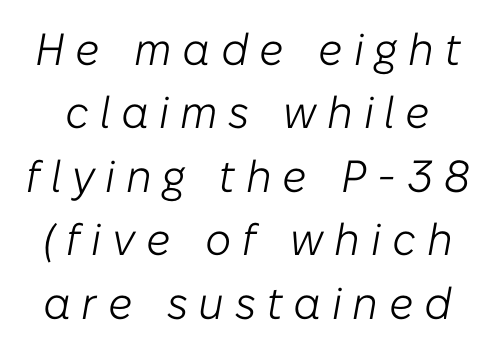
Q: Is the text bold? A: No.
Q: Is the text italic (slanted)? A: Yes, it leans right by about 10 degrees.
Q: Is the text underlined? A: No.
Q: Is the spacing between letters normal or unusually wide? A: Unusually wide.
Q: Is the spacing between lines tight, normal or loose? A: Normal.
Q: Width (condensed, normal, or wide)? A: Normal.
Q: Stroke contrast? A: Low.
Q: x-height? A: Medium.
Q: Monospaced? A: No.
